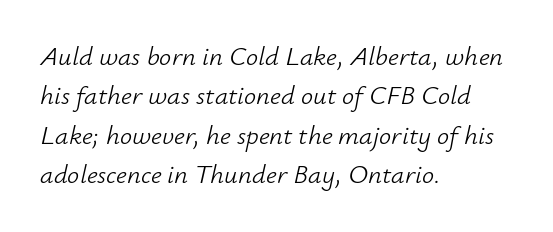
The image shows 27 px text type, italic (leaning right); set left-aligned, normal line spacing (1.46x), normal letter spacing, not underlined.
